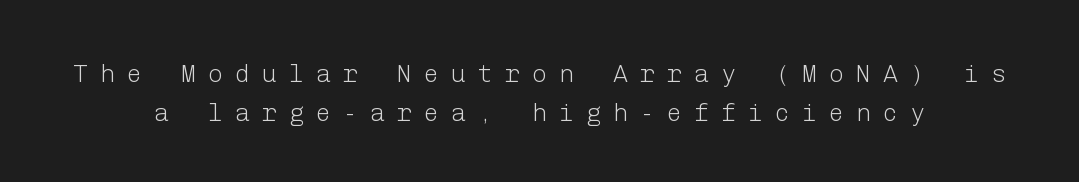
Ascenders rise straight up at ninety degrees. Is the type heavy? It reads as light-to-regular instead. Between one letter and the next there's a generous, obvious gap. This rendering features lettering with no underline. Vertical spacing — default.
